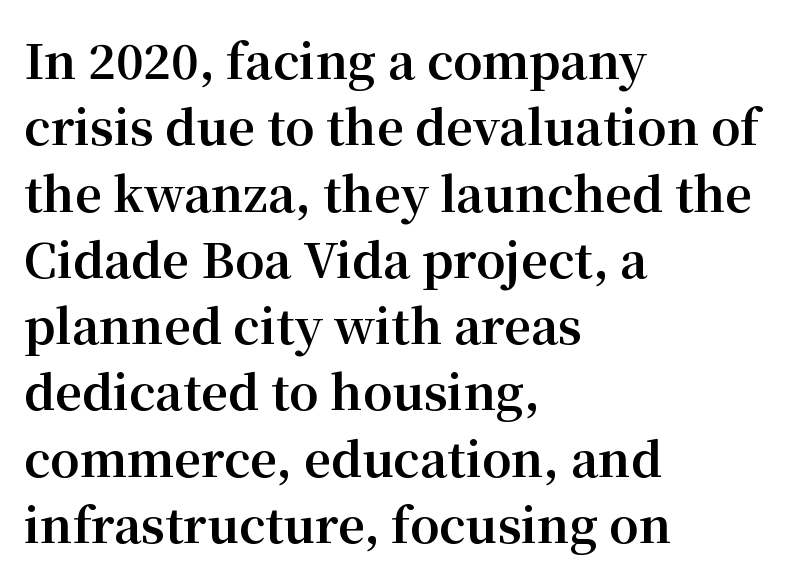
Q: Is the text bold? A: Yes.
Q: Is the text italic (slanted)? A: No, it is upright.
Q: Is the typeface a serif or a sans-serif typeface? A: Serif.
Q: Is the text underlined? A: No.
Q: How is the paragraph aligned? A: Left-aligned.
Q: Is the spacing between letters normal or unusually wide? A: Normal.
Q: Is the spacing between lines tight, normal or loose? A: Normal.
Q: Width (condensed, normal, or wide)? A: Normal.
Q: Stroke contrast? A: Medium.
Q: x-height? A: Medium.
Q: Monospaced? A: No.
